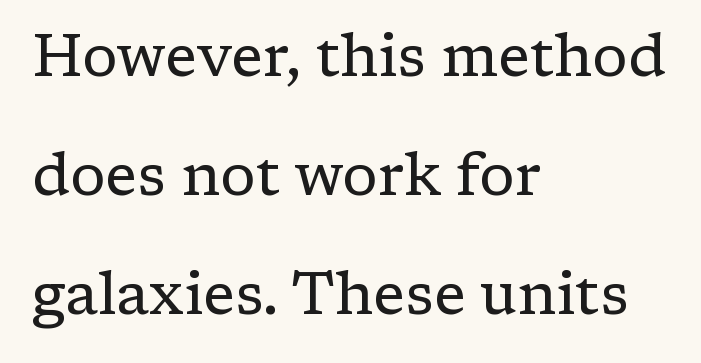
Q: Is the text bold? A: No.
Q: Is the text italic (slanted)? A: No, it is upright.
Q: Is the typeface a serif or a sans-serif typeface? A: Serif.
Q: Is the text underlined? A: No.
Q: How is the paragraph aligned? A: Left-aligned.
Q: Is the spacing between letters normal or unusually wide? A: Normal.
Q: Is the spacing between lines tight, normal or loose? A: Loose.
Q: Width (condensed, normal, or wide)? A: Normal.
Q: Stroke contrast? A: Low.
Q: x-height? A: Medium.
Q: Monospaced? A: No.
